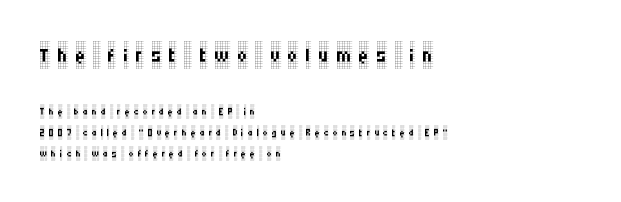
The image shows 28 px regular-weight, condensed serif type, upright; set left-aligned, normal line spacing (1.5x), unusually wide letter spacing (+0.27 em), not underlined; the first (top) block is 2.0x larger; low stroke contrast and a large x-height.
